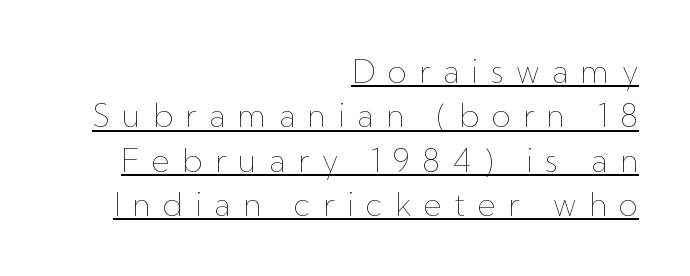
{"italic": "no", "bold": "no", "weight": "thin", "width": "normal", "stroke_contrast": "low", "x_height": "medium", "monospaced": "no", "underline": "yes", "align": "right", "line_spacing": "normal", "line_spacing_ratio": 1.43, "letter_spacing": "wide", "letter_spacing_em": 0.4, "glyph_px": 31}
